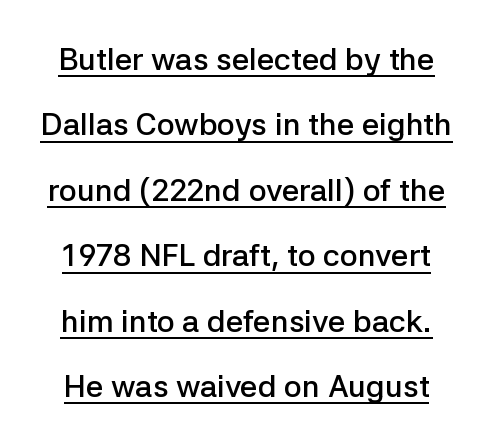
Q: Is the text bold? A: Semi-bold.
Q: Is the text italic (slanted)? A: No, it is upright.
Q: Is the typeface a serif or a sans-serif typeface? A: Sans-serif.
Q: Is the text underlined? A: Yes.
Q: Is the spacing between letters normal or unusually wide? A: Normal.
Q: Is the spacing between lines tight, normal or loose? A: Loose.
Q: Width (condensed, normal, or wide)? A: Normal.
Q: Stroke contrast? A: Low.
Q: x-height? A: Medium.
Q: Monospaced? A: No.
